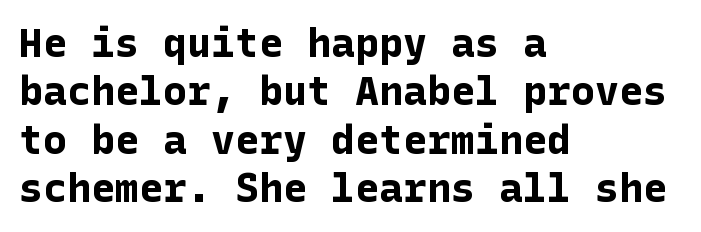
Summary of weight: heavy, a full bold. Does the type have serifs? No, each stem ends abruptly. Letter spacing: default. This is roman type, the default non-slanted kind. Visually the block forms a straight wall on the left and a jagged coastline on the right. Letters rest on an invisible, unmarked baseline.
